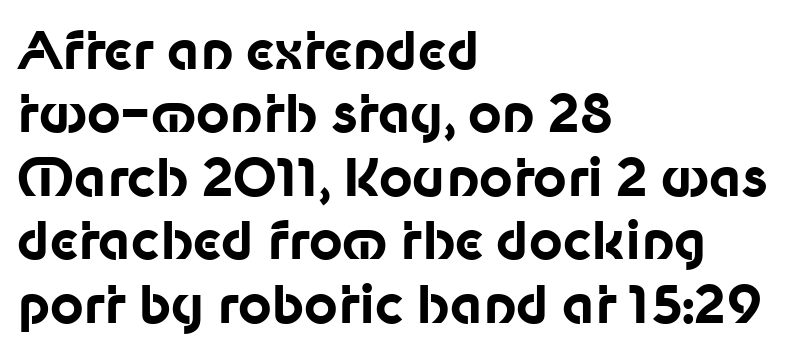
Note the varied advance widths — an 'i' is clearly narrower than an 'm'. Is the letter spacing exaggerated? No — it looks like the ordinary default. Emphasis by weight is at full strength: bold. Visually the block forms a straight wall on the left and a jagged coastline on the right. These lines are composed in type without serifs.
